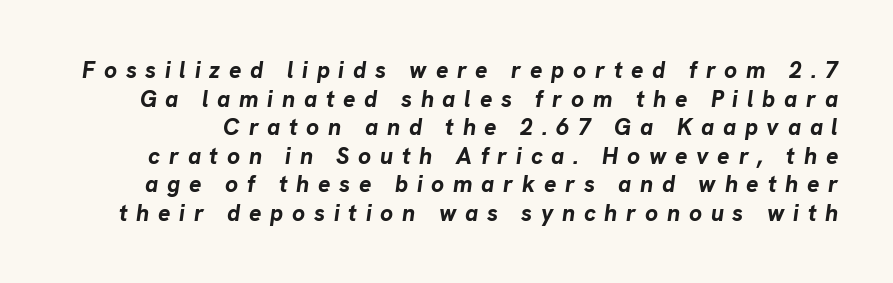
Italic? Definitely — the glyphs are oblique. Type without underlining. These words are printed bold, with thick strokes throughout. The rendering inserts visible extra space after every character.
